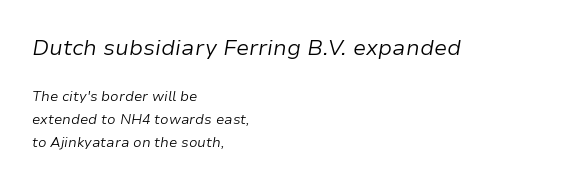
Q: Is the text bold? A: No.
Q: Is the text italic (slanted)? A: Yes, it leans right by about 9 degrees.
Q: Is the text underlined? A: No.
Q: How is the paragraph aligned? A: Left-aligned.
Q: Is the spacing between letters normal or unusually wide? A: Normal.
Q: Is the spacing between lines tight, normal or loose? A: Normal.
Q: Which block of text is set in a larger size, the first (top) or the second (bottom)? A: The first (top) one.
